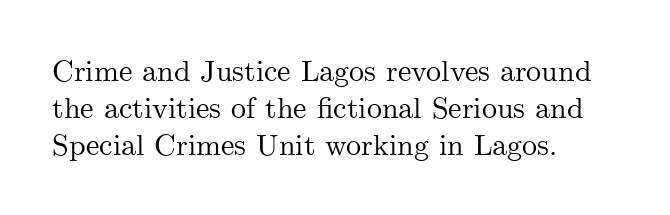
The characters display serif detailing at their extremities. In terms of posture, this sample is upright. Descender tails drop into unmarked territory. This sample has the flowing, uneven cadence of proportional lettering. Every row of glyphs begins at an identical x-position on the left.
